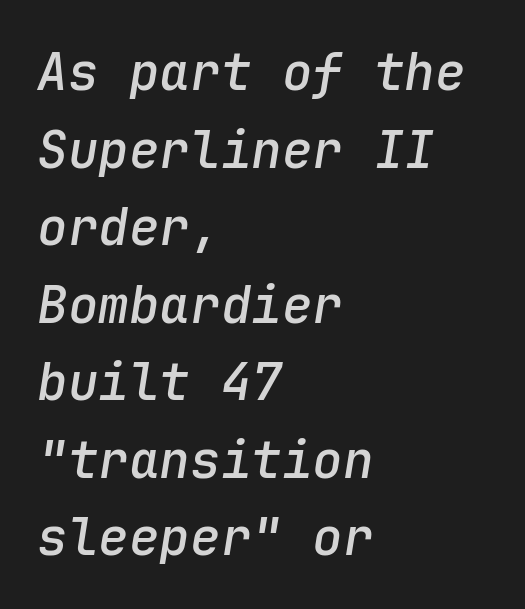
Q: Is the text bold? A: Semi-bold.
Q: Is the text italic (slanted)? A: Yes, it leans right by about 9 degrees.
Q: Is the text underlined? A: No.
Q: How is the paragraph aligned? A: Left-aligned.
Q: Is the spacing between letters normal or unusually wide? A: Normal.
Q: Is the spacing between lines tight, normal or loose? A: Normal.
Q: Width (condensed, normal, or wide)? A: Normal.
Q: Stroke contrast? A: Low.
Q: x-height? A: Medium.
Q: Monospaced? A: Yes.
